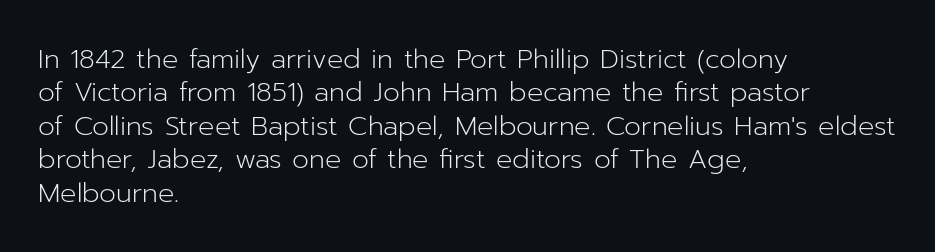
The image shows 27 px text type, upright; set left-aligned, line spacing 1.24x, normal letter spacing, not underlined.
